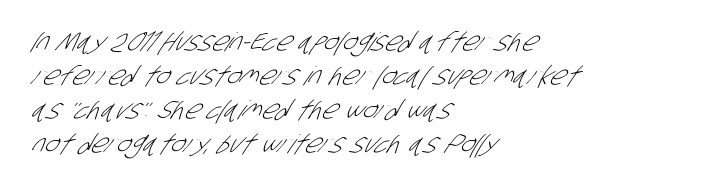
{"bold": "no", "underline": "no", "align": "left", "line_spacing": "normal", "line_spacing_ratio": 1.31, "letter_spacing": "normal", "letter_spacing_em": 0.0, "glyph_px": 26}
